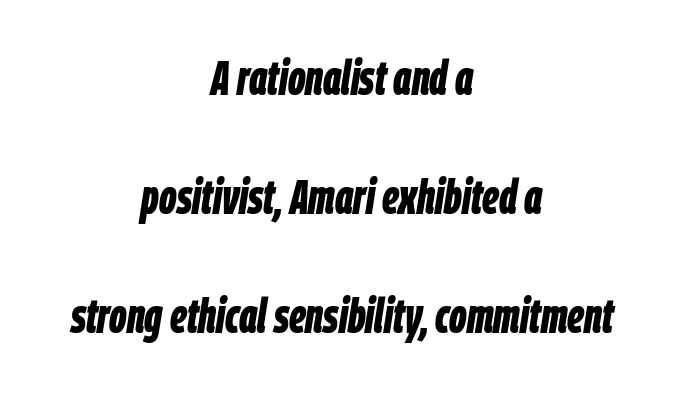
{"italic": "yes", "lean": "right", "slant_degrees": 9, "bold": "yes", "weight": "bold", "width": "condensed", "stroke_contrast": "low", "x_height": "large", "monospaced": "no", "underline": "no", "align": "center", "line_spacing": "loose", "line_spacing_ratio": 2.48, "letter_spacing": "normal", "letter_spacing_em": 0.0, "glyph_px": 48}
